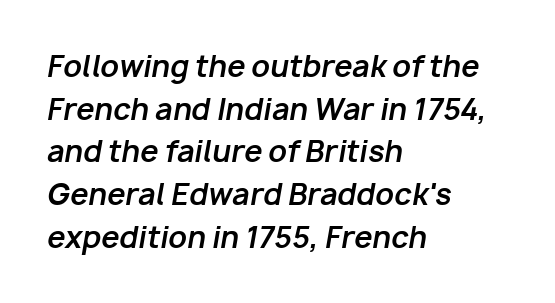
Q: Is the text bold? A: Yes.
Q: Is the text italic (slanted)? A: Yes, it leans right by about 10 degrees.
Q: Is the text underlined? A: No.
Q: How is the paragraph aligned? A: Left-aligned.
Q: Is the spacing between letters normal or unusually wide? A: Normal.
Q: Is the spacing between lines tight, normal or loose? A: Normal.
Q: Width (condensed, normal, or wide)? A: Normal.
Q: Stroke contrast? A: Low.
Q: x-height? A: Medium.
Q: Monospaced? A: No.
